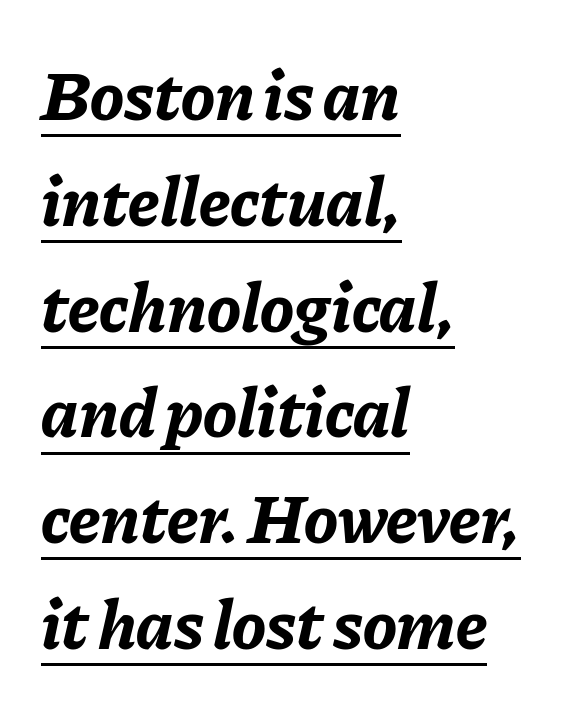
{"italic": "yes", "lean": "right", "slant_degrees": 11, "bold": "yes", "weight": "bold", "width": "normal", "stroke_contrast": "low", "x_height": "medium", "monospaced": "no", "underline": "yes", "align": "left", "line_spacing": "normal", "line_spacing_ratio": 1.49, "letter_spacing": "normal", "letter_spacing_em": 0.0, "glyph_px": 71}
